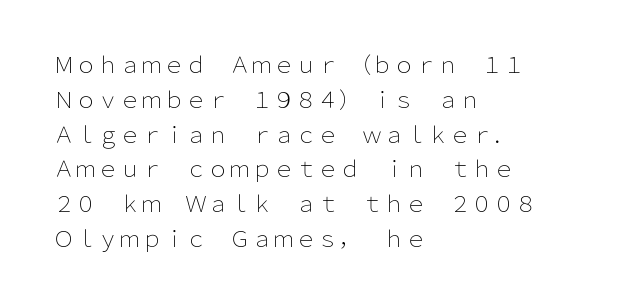
Q: Is the text bold? A: No.
Q: Is the text italic (slanted)? A: No, it is upright.
Q: Is the text underlined? A: No.
Q: How is the paragraph aligned? A: Left-aligned.
Q: Is the spacing between letters normal or unusually wide? A: Normal.
Q: Is the spacing between lines tight, normal or loose? A: Normal.
